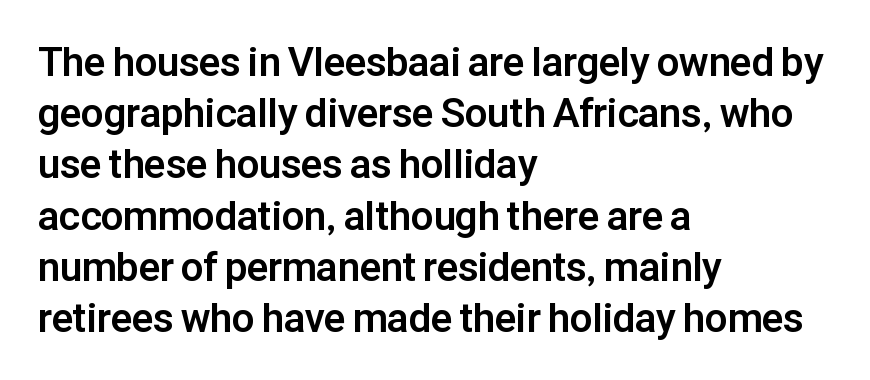
{"serif": "no", "italic": "no", "bold": "yes", "weight": "bold", "width": "normal", "stroke_contrast": "low", "x_height": "medium", "monospaced": "no", "underline": "no", "align": "left", "line_spacing": "normal", "line_spacing_ratio": 1.28, "letter_spacing": "normal", "letter_spacing_em": 0.0, "glyph_px": 40}
